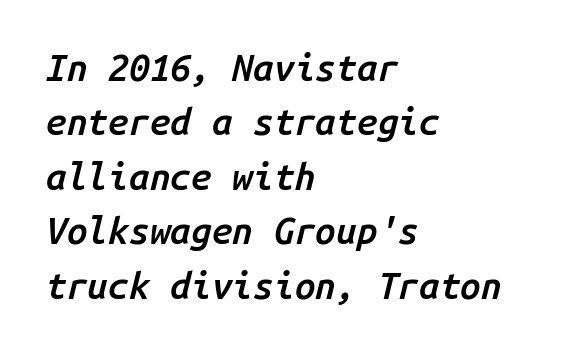
Q: Is the text bold? A: Semi-bold.
Q: Is the text italic (slanted)? A: Yes, it leans right by about 14 degrees.
Q: Is the text underlined? A: No.
Q: How is the paragraph aligned? A: Left-aligned.
Q: Is the spacing between letters normal or unusually wide? A: Normal.
Q: Is the spacing between lines tight, normal or loose? A: Normal.
Q: Width (condensed, normal, or wide)? A: Normal.
Q: Stroke contrast? A: Low.
Q: x-height? A: Medium.
Q: Monospaced? A: Yes.
